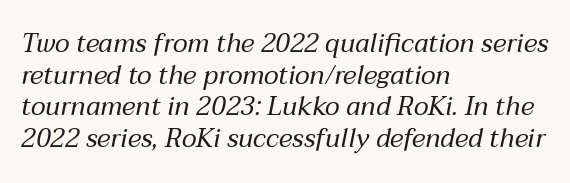
{"italic": "yes", "lean": "right", "slant_degrees": 12, "bold": "no", "underline": "no", "align": "left", "line_spacing_ratio": 1.22, "letter_spacing": "normal", "letter_spacing_em": 0.0, "glyph_px": 26}
